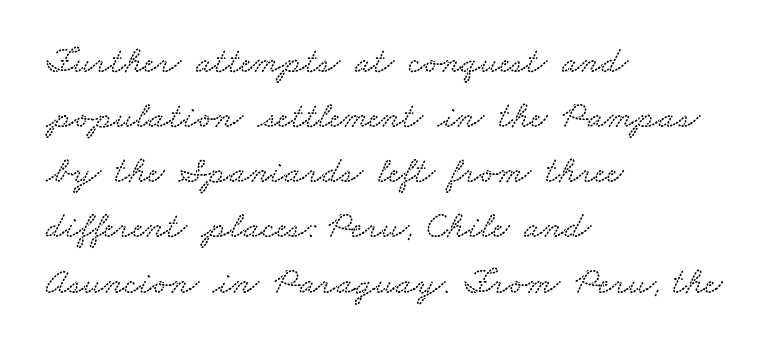
{"width": "wide", "stroke_contrast": "low", "x_height": "small", "monospaced": "no", "underline": "no", "align": "left", "line_spacing": "normal", "line_spacing_ratio": 1.49, "letter_spacing": "normal", "letter_spacing_em": 0.0, "glyph_px": 37}
